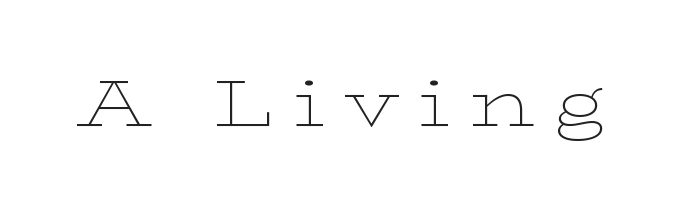
The rendering uses natural spacing where letterforms have individual widths. Caption: face not bold, strokes unweighted. Nobody drew a line under any word here. Type style note: has serifs.
